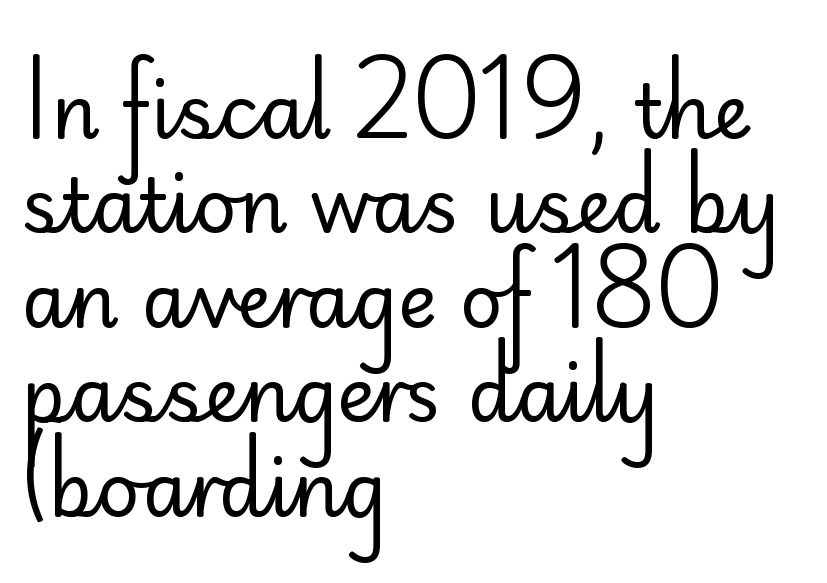
The image shows 75 px regular-weight sans-serif type, upright; set left-aligned, normal line spacing (1.26x), normal letter spacing, not underlined; low stroke contrast and a small x-height.
